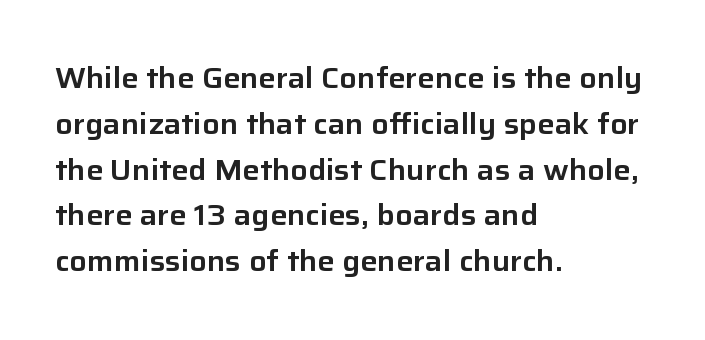
Typographically, this falls in the sans-serif category. Nobody touched the tracking dial on this one. These lines are set flush left with a ragged right edge. The specimen omits any rule beneath the text block's lines.
